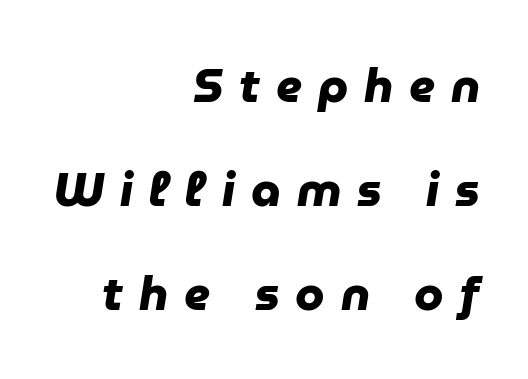
The image shows 47 px heavy sans-serif type; set right-aligned, loose line spacing (2.21x), unusually wide letter spacing (+0.34 em), not underlined; low stroke contrast and a medium x-height.
